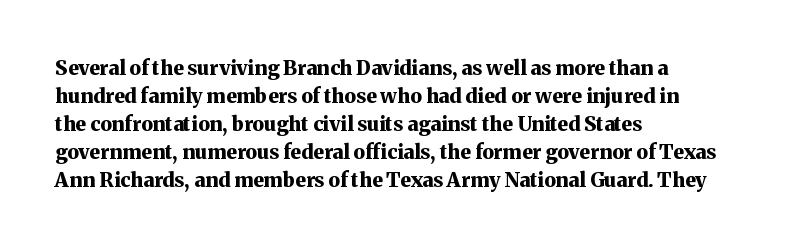
Its strokes are broad and dark, the hallmark of bold type. Plain, unruled lines of type. The paragraph shown leans on its left margin. Reading down the column, the eye jumps a familiar distance to each next line. Vertical strokes here are truly vertical.
